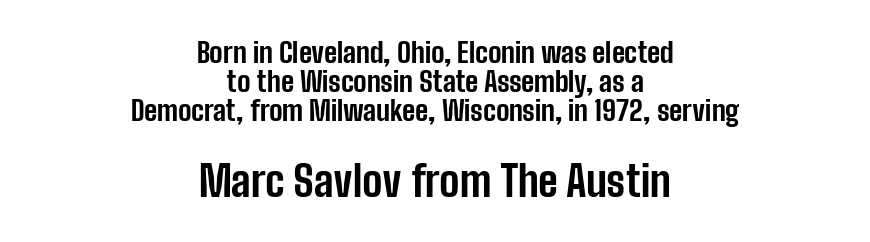
The image shows 42 px bold, condensed sans-serif type, upright; set centered, tight line spacing (1.03x), normal letter spacing, not underlined; the second (bottom) block is 1.5x larger; low stroke contrast and a medium x-height.
